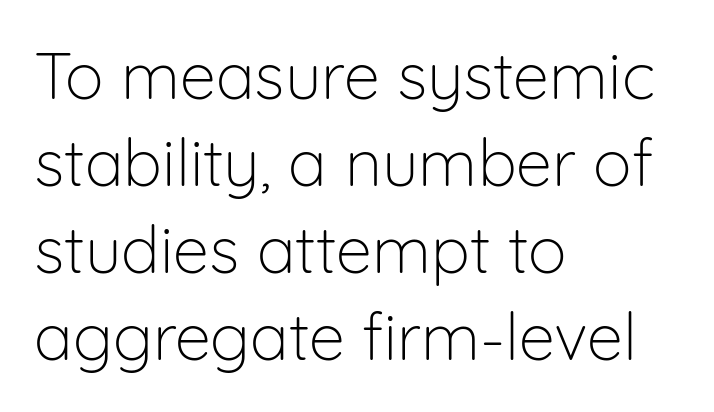
The image shows 65 px light sans-serif type, upright; set left-aligned, normal line spacing (1.34x), normal letter spacing, not underlined; low stroke contrast and a medium x-height.
